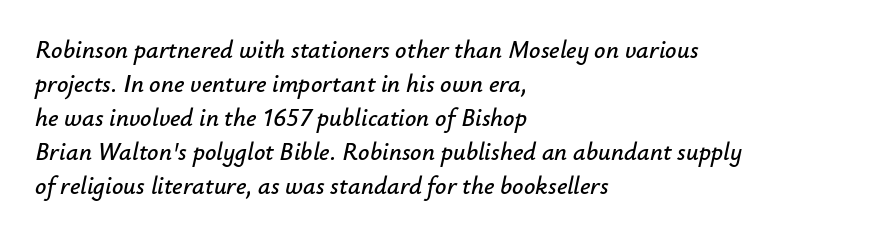
{"italic": "yes", "lean": "right", "slant_degrees": 12, "underline": "no", "align": "left", "line_spacing": "normal", "line_spacing_ratio": 1.36, "letter_spacing": "normal", "letter_spacing_em": 0.0, "glyph_px": 25}
